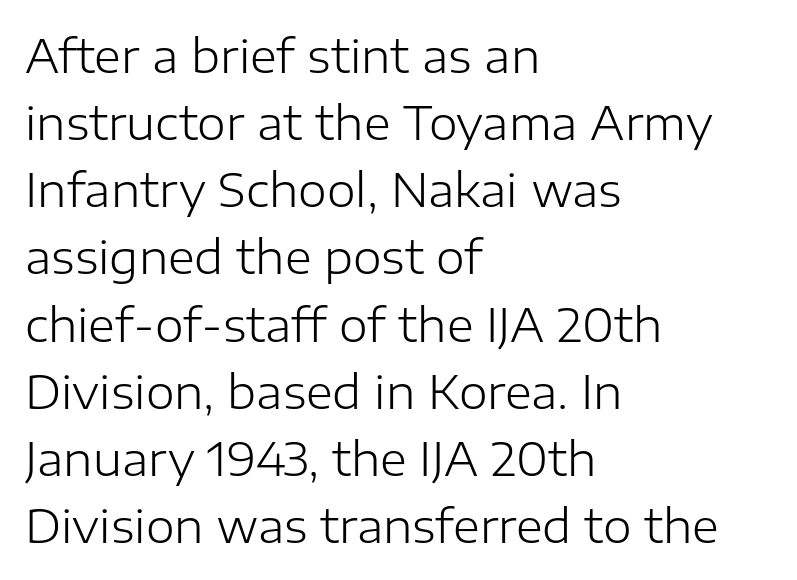
Q: Is the text bold? A: No.
Q: Is the text italic (slanted)? A: No, it is upright.
Q: Is the typeface a serif or a sans-serif typeface? A: Sans-serif.
Q: Is the text underlined? A: No.
Q: How is the paragraph aligned? A: Left-aligned.
Q: Is the spacing between letters normal or unusually wide? A: Normal.
Q: Is the spacing between lines tight, normal or loose? A: Normal.
Q: Width (condensed, normal, or wide)? A: Normal.
Q: Stroke contrast? A: Low.
Q: x-height? A: Medium.
Q: Monospaced? A: No.
